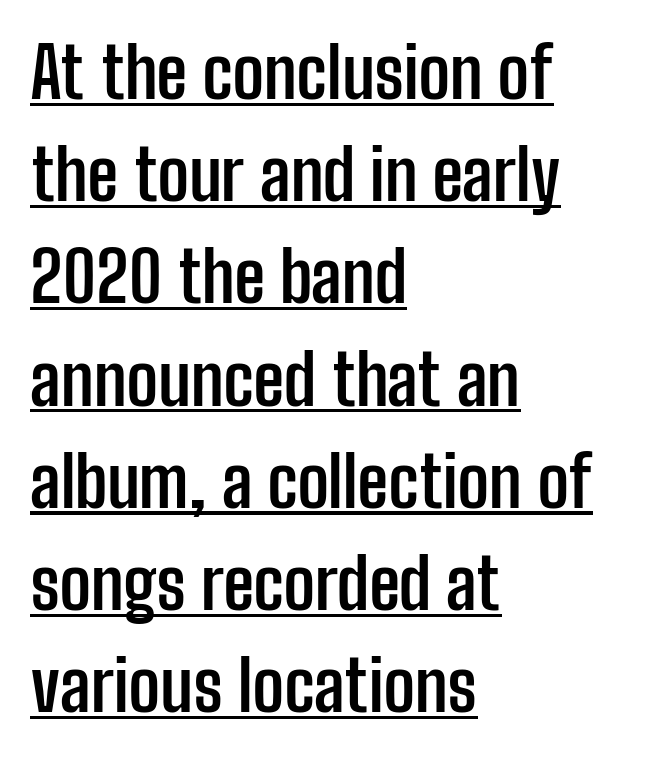
{"serif": "no", "italic": "no", "bold": "yes", "weight": "semibold", "width": "condensed", "stroke_contrast": "low", "x_height": "medium", "monospaced": "no", "underline": "yes", "align": "left", "line_spacing": "normal", "line_spacing_ratio": 1.46, "letter_spacing": "normal", "letter_spacing_em": 0.0, "glyph_px": 70}
